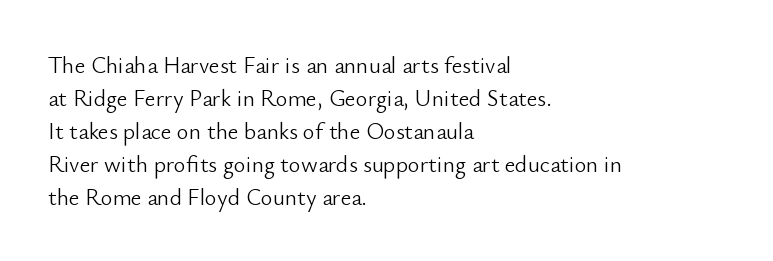
Q: Is the text bold? A: No.
Q: Is the text italic (slanted)? A: No, it is upright.
Q: Is the text underlined? A: No.
Q: How is the paragraph aligned? A: Left-aligned.
Q: Is the spacing between letters normal or unusually wide? A: Normal.
Q: Is the spacing between lines tight, normal or loose? A: Normal.
